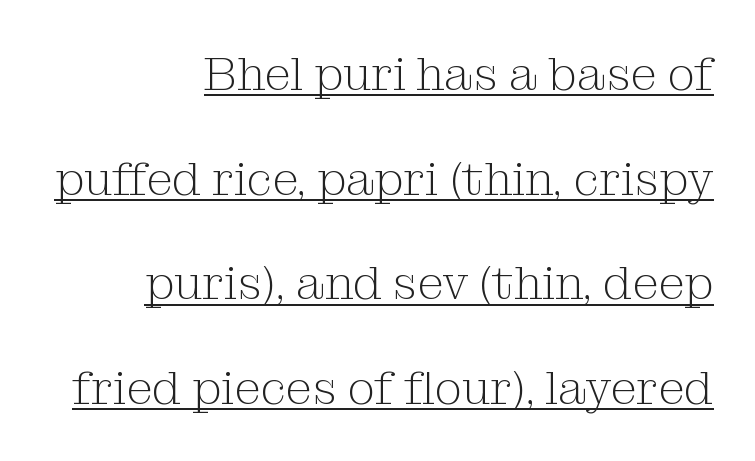
Q: Is the text bold? A: No.
Q: Is the text italic (slanted)? A: No, it is upright.
Q: Is the typeface a serif or a sans-serif typeface? A: Serif.
Q: Is the text underlined? A: Yes.
Q: How is the paragraph aligned? A: Right-aligned.
Q: Is the spacing between letters normal or unusually wide? A: Normal.
Q: Is the spacing between lines tight, normal or loose? A: Loose.
Q: Width (condensed, normal, or wide)? A: Normal.
Q: Stroke contrast? A: Medium.
Q: x-height? A: Medium.
Q: Monospaced? A: No.
